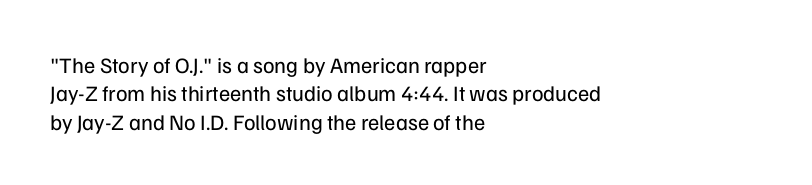
{"italic": "no", "bold": "no", "underline": "no", "align": "left", "line_spacing": "normal", "line_spacing_ratio": 1.29, "letter_spacing": "normal", "letter_spacing_em": 0.0, "glyph_px": 22}
